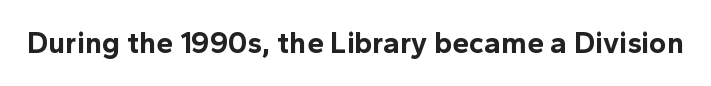
{"serif": "no", "italic": "no", "bold": "yes", "weight": "bold", "width": "normal", "x_height": "medium", "monospaced": "no", "underline": "no", "letter_spacing": "normal", "letter_spacing_em": 0.0, "glyph_px": 30}
